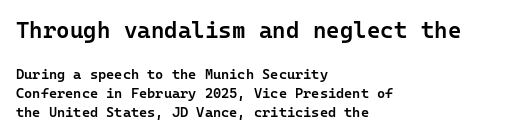
The image shows 23 px text type, upright; set left-aligned, normal line spacing (1.36x), normal letter spacing, not underlined; the first (top) block is 1.64x larger.
